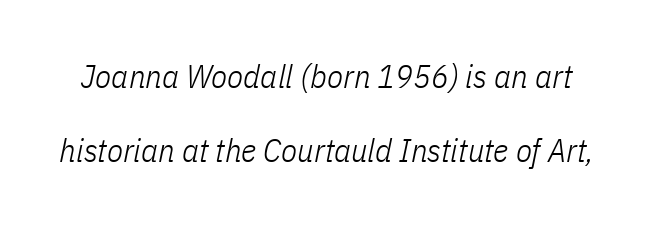
The image shows 33 px light, condensed type, italic (leaning right); set loose line spacing (2.24x), normal letter spacing, not underlined; low stroke contrast and a medium x-height.
